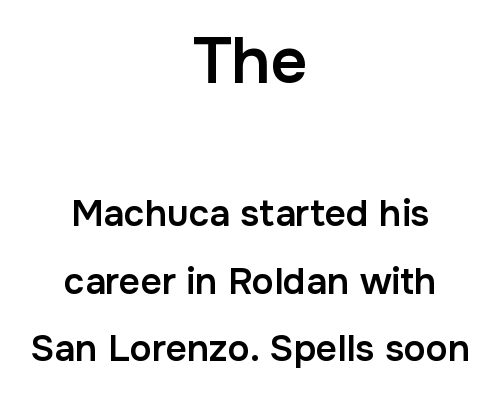
Q: Is the text bold? A: Semi-bold.
Q: Is the text italic (slanted)? A: No, it is upright.
Q: Is the typeface a serif or a sans-serif typeface? A: Sans-serif.
Q: Is the text underlined? A: No.
Q: How is the paragraph aligned? A: Centered.
Q: Is the spacing between letters normal or unusually wide? A: Normal.
Q: Which block of text is set in a larger size, the first (top) or the second (bottom)? A: The first (top) one.
Q: Width (condensed, normal, or wide)? A: Normal.
Q: Stroke contrast? A: Low.
Q: x-height? A: Medium.
Q: Monospaced? A: No.
